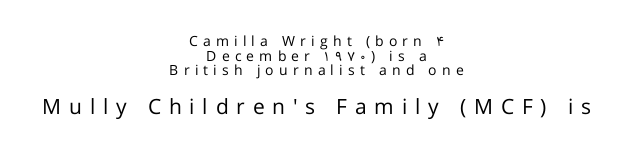
Scale increases going downward across the two blocks. Unmarked baselines from the first word to the last. Display-style spreading of the glyphs; the letterfit is very open. You could barely slide anything between these rows.
